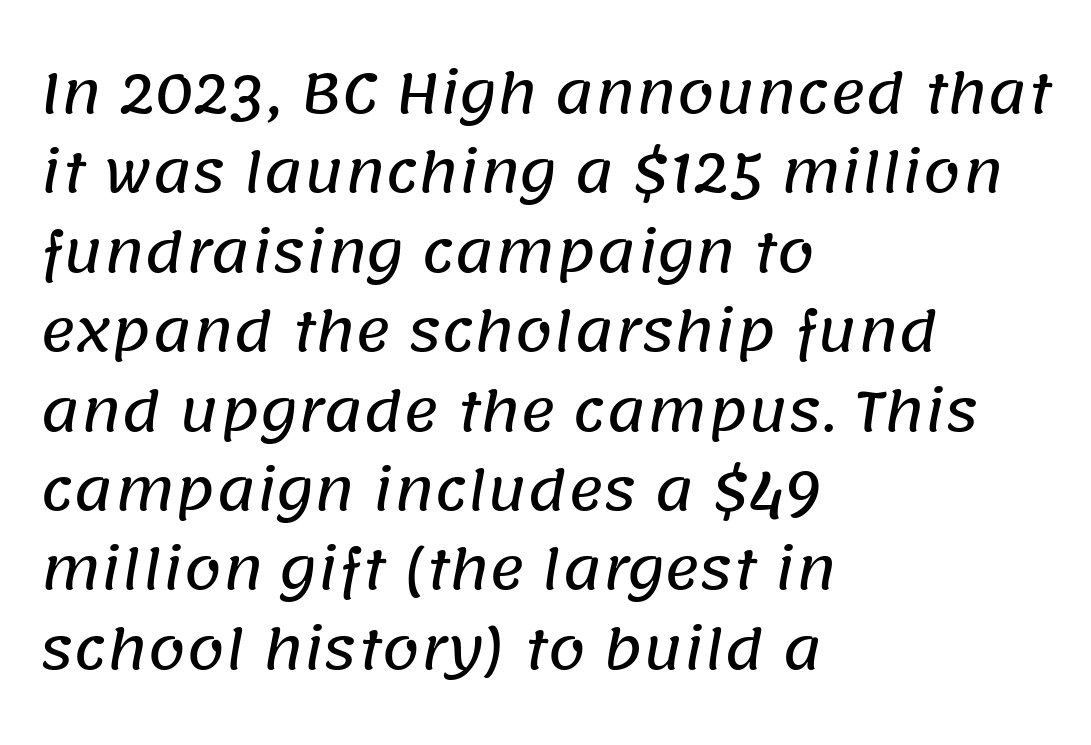
The image shows 54 px sans-serif type; set left-aligned, normal line spacing (1.47x), normal letter spacing, not underlined; low stroke contrast and a large x-height.
